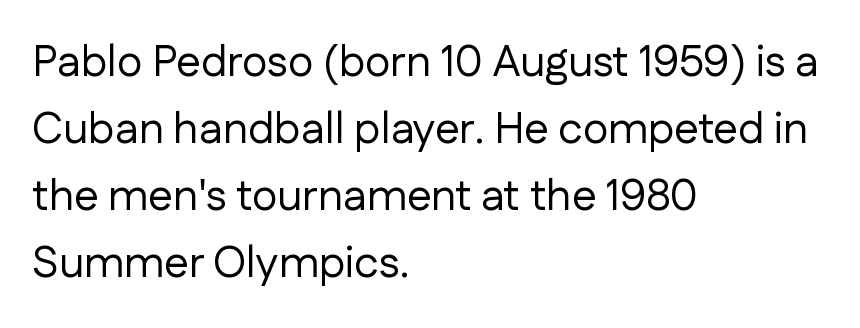
{"serif": "no", "italic": "no", "bold": "no", "weight": "regular", "width": "normal", "stroke_contrast": "low", "x_height": "medium", "monospaced": "no", "underline": "no", "align": "left", "line_spacing": "normal", "line_spacing_ratio": 1.52, "letter_spacing": "normal", "letter_spacing_em": 0.0, "glyph_px": 44}
